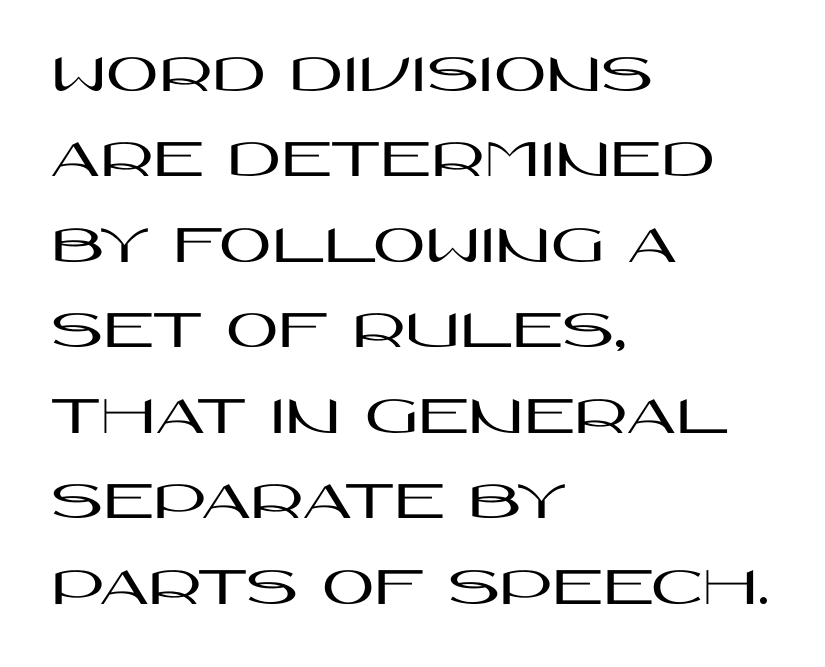
Q: Is the text italic (slanted)? A: No, it is upright.
Q: Is the typeface a serif or a sans-serif typeface? A: Sans-serif.
Q: Is the text underlined? A: No.
Q: How is the paragraph aligned? A: Left-aligned.
Q: Is the spacing between letters normal or unusually wide? A: Normal.
Q: Is the spacing between lines tight, normal or loose? A: Normal.
Q: Width (condensed, normal, or wide)? A: Wide.
Q: Stroke contrast? A: High.
Q: x-height? A: Large.
Q: Monospaced? A: No.
